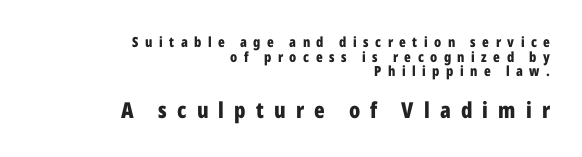
The image shows 22 px bold type, upright; set right-aligned, tight line spacing (1.05x), unusually wide letter spacing (+0.46 em), not underlined; the second (bottom) block is 1.57x larger.
